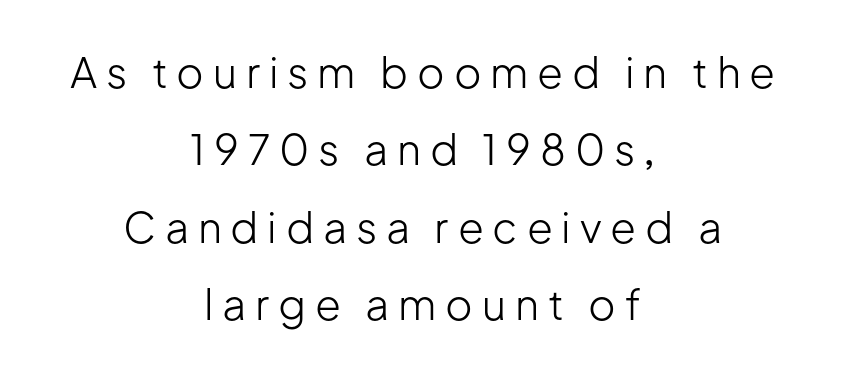
{"serif": "no", "italic": "no", "bold": "no", "weight": "light", "width": "normal", "stroke_contrast": "low", "x_height": "medium", "monospaced": "no", "underline": "no", "align": "center", "line_spacing_ratio": 1.84, "letter_spacing": "wide", "letter_spacing_em": 0.21, "glyph_px": 42}
